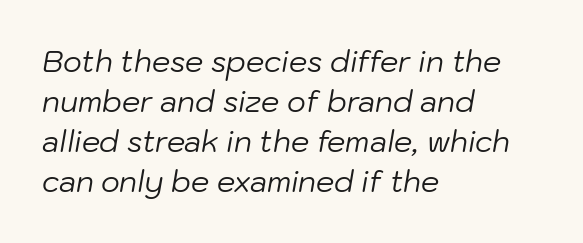
The image shows 29 px regular-weight type, italic (leaning right); set left-aligned, normal line spacing (1.38x), normal letter spacing, not underlined; low stroke contrast and a medium x-height.
